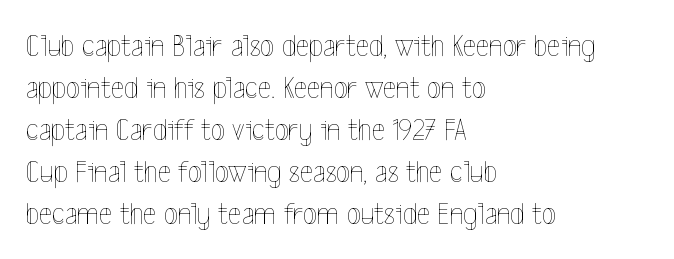
The image shows 32 px thin, condensed type, upright; set left-aligned, normal line spacing (1.31x), normal letter spacing, not underlined; a medium x-height.
